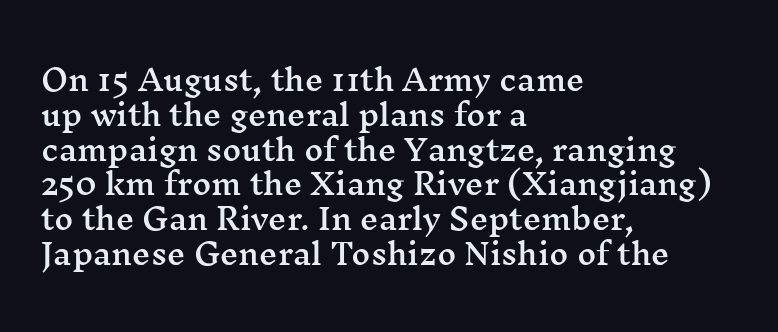
{"serif": "yes", "italic": "no", "width": "wide", "stroke_contrast": "medium", "x_height": "medium", "monospaced": "no", "underline": "no", "align": "left", "line_spacing_ratio": 1.2, "letter_spacing": "normal", "letter_spacing_em": 0.0, "glyph_px": 29}
